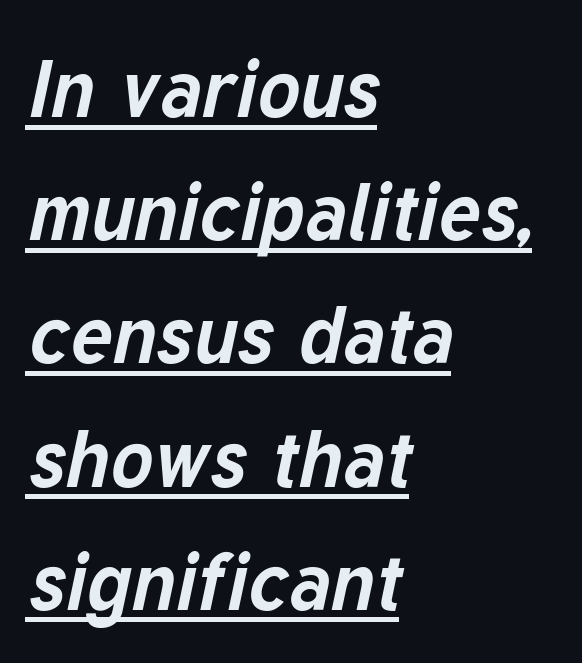
{"italic": "yes", "lean": "right", "slant_degrees": 12, "bold": "yes", "weight": "bold", "width": "normal", "stroke_contrast": "low", "x_height": "medium", "monospaced": "no", "underline": "yes", "align": "left", "line_spacing": "normal", "line_spacing_ratio": 1.54, "letter_spacing": "normal", "letter_spacing_em": 0.0, "glyph_px": 80}
